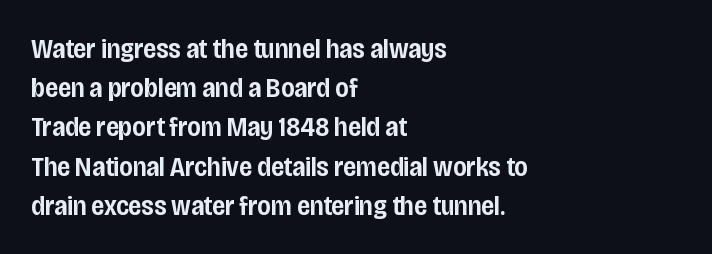
Q: Is the text bold? A: Semi-bold.
Q: Is the text italic (slanted)? A: No, it is upright.
Q: Is the typeface a serif or a sans-serif typeface? A: Sans-serif.
Q: Is the text underlined? A: No.
Q: How is the paragraph aligned? A: Left-aligned.
Q: Is the spacing between letters normal or unusually wide? A: Normal.
Q: Is the spacing between lines tight, normal or loose? A: Normal.
Q: Width (condensed, normal, or wide)? A: Condensed.
Q: Stroke contrast? A: Low.
Q: x-height? A: Large.
Q: Monospaced? A: No.
